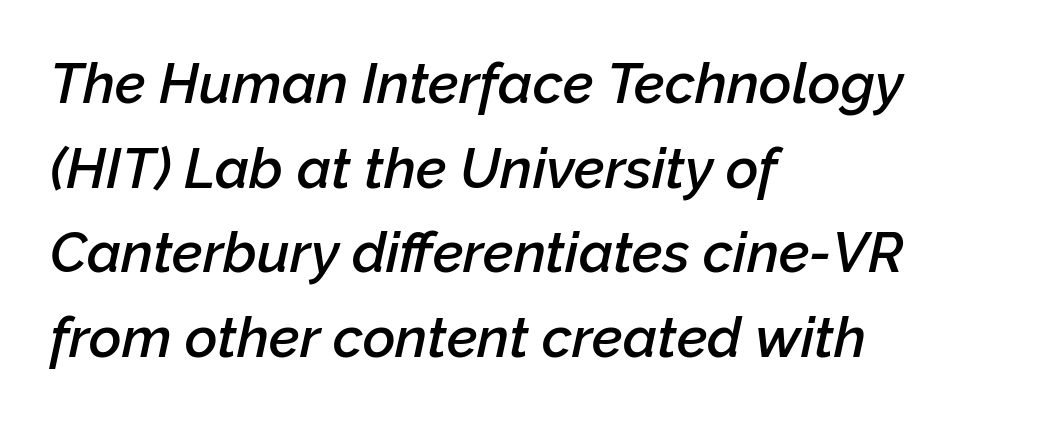
Q: Is the text bold? A: Semi-bold.
Q: Is the text italic (slanted)? A: Yes, it leans right by about 12 degrees.
Q: Is the text underlined? A: No.
Q: How is the paragraph aligned? A: Left-aligned.
Q: Is the spacing between letters normal or unusually wide? A: Normal.
Q: Is the spacing between lines tight, normal or loose? A: Normal.
Q: Width (condensed, normal, or wide)? A: Normal.
Q: Stroke contrast? A: Low.
Q: x-height? A: Medium.
Q: Monospaced? A: No.
